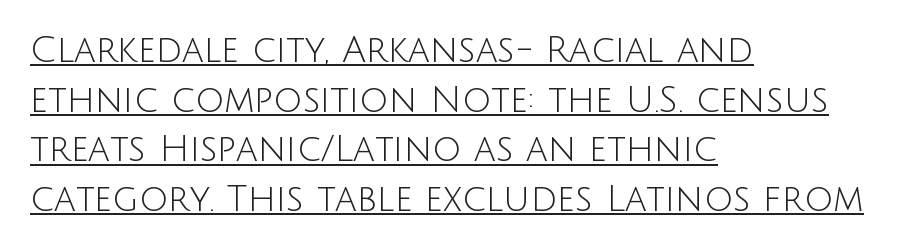
The image shows 36 px light sans-serif type, upright; set left-aligned, normal line spacing (1.38x), normal letter spacing, underlined; low stroke contrast and a large x-height.
